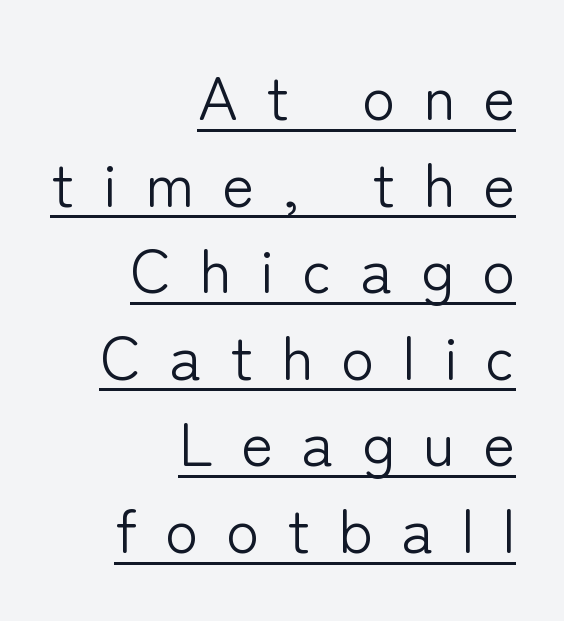
Q: Is the text bold? A: No.
Q: Is the text italic (slanted)? A: No, it is upright.
Q: Is the typeface a serif or a sans-serif typeface? A: Sans-serif.
Q: Is the text underlined? A: Yes.
Q: How is the paragraph aligned? A: Right-aligned.
Q: Is the spacing between letters normal or unusually wide? A: Unusually wide.
Q: Is the spacing between lines tight, normal or loose? A: Normal.
Q: Width (condensed, normal, or wide)? A: Normal.
Q: Stroke contrast? A: Low.
Q: x-height? A: Medium.
Q: Monospaced? A: No.
